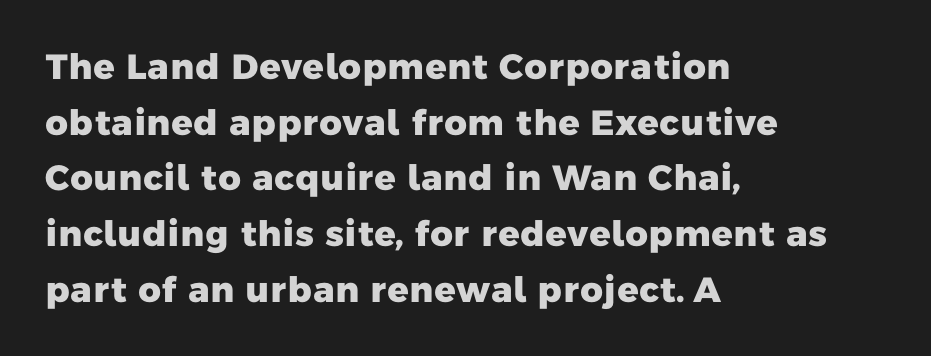
The image shows 35 px heavy sans-serif type; set left-aligned, normal line spacing (1.59x), normal letter spacing, not underlined; low stroke contrast and a medium x-height.
